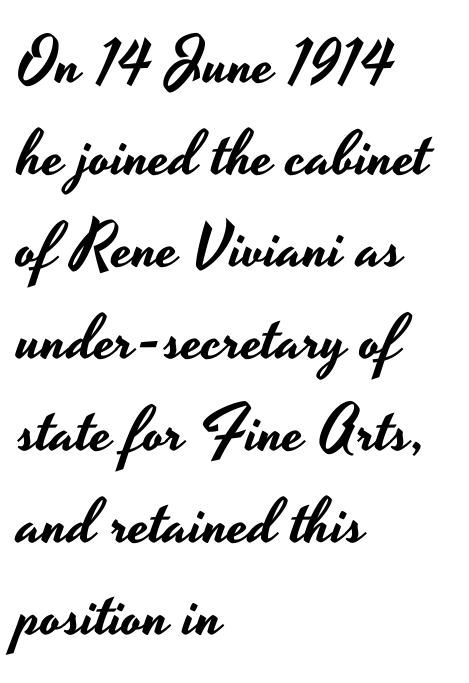
The image shows 63 px wide sans-serif type; set left-aligned, normal line spacing (1.46x), normal letter spacing, not underlined; low stroke contrast and a small x-height.
